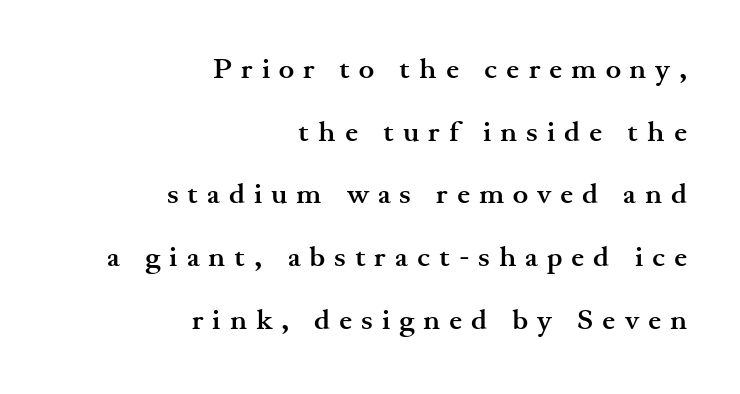
{"serif": "yes", "italic": "no", "bold": "yes", "weight": "semibold", "width": "wide", "stroke_contrast": "medium", "x_height": "small", "monospaced": "no", "underline": "no", "align": "right", "line_spacing": "loose", "line_spacing_ratio": 2.16, "letter_spacing": "wide", "letter_spacing_em": 0.31, "glyph_px": 29}
